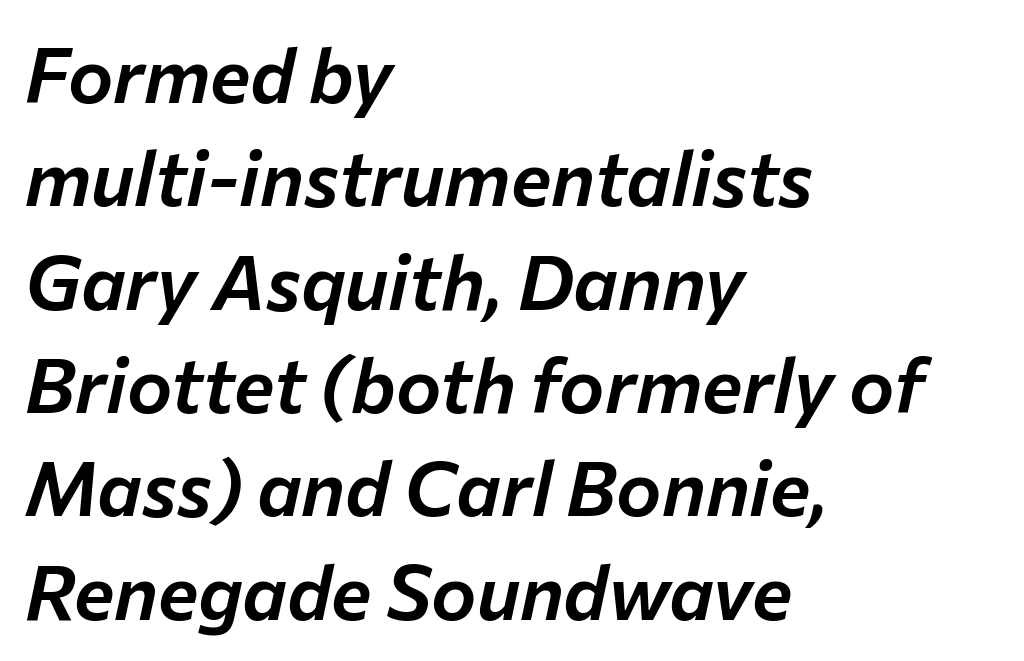
Each letter keeps its own natural width here, so spacing adapts to shape. Style check: oblique. Horizontal bands of white between lines are of average thickness. Nobody drew a line under any word here. Inter-character spacing is left at the font's built-in metrics.
